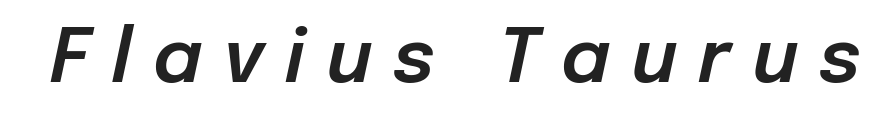
Q: Is the text italic (slanted)? A: Yes, it leans right by about 12 degrees.
Q: Is the text underlined? A: No.
Q: Is the spacing between letters normal or unusually wide? A: Unusually wide.
Q: Width (condensed, normal, or wide)? A: Normal.
Q: Stroke contrast? A: Low.
Q: x-height? A: Medium.
Q: Monospaced? A: No.
